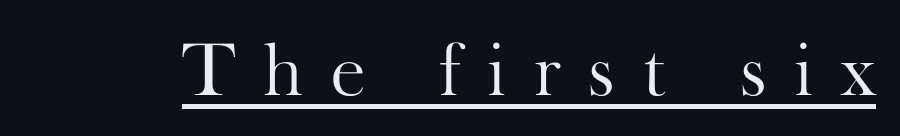
{"serif": "yes", "italic": "no", "bold": "no", "weight": "light", "width": "normal", "stroke_contrast": "high", "x_height": "small", "monospaced": "no", "underline": "yes", "letter_spacing": "wide", "letter_spacing_em": 0.35, "glyph_px": 76}
